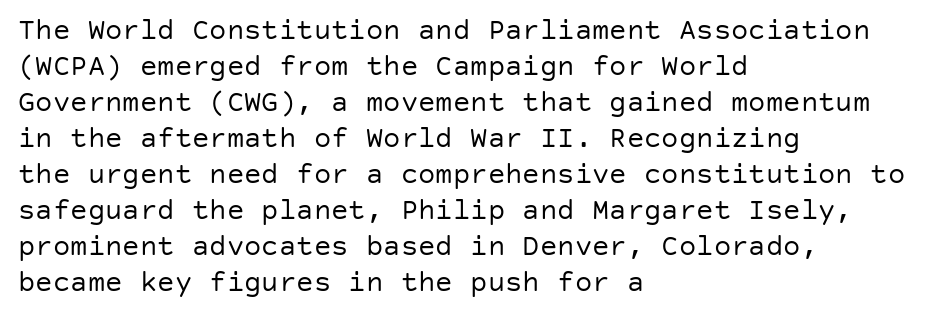
Q: Is the text bold? A: No.
Q: Is the text italic (slanted)? A: No, it is upright.
Q: Is the typeface a serif or a sans-serif typeface? A: Sans-serif.
Q: Is the text underlined? A: No.
Q: How is the paragraph aligned? A: Left-aligned.
Q: Is the spacing between letters normal or unusually wide? A: Normal.
Q: Width (condensed, normal, or wide)? A: Normal.
Q: Stroke contrast? A: Low.
Q: x-height? A: Large.
